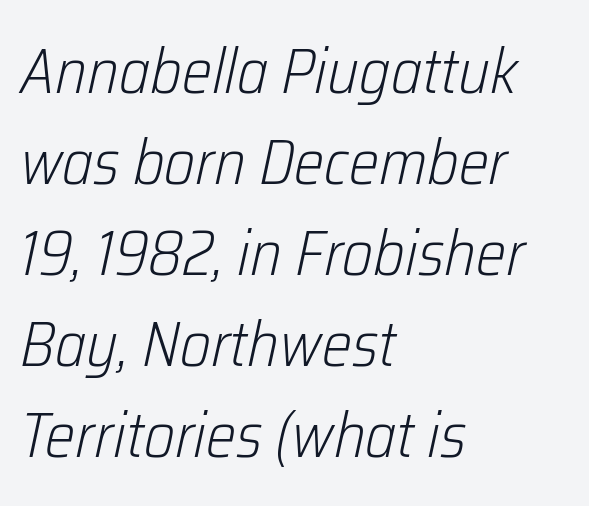
These lines are set flush left with a ragged right edge. Yep, that's italic — everything's leaning. Glance below the letters and you will spot only blank space. Is the type heavy? It reads as light-to-regular instead. Looks like regular typesetting: each glyph gets only the width it needs.
